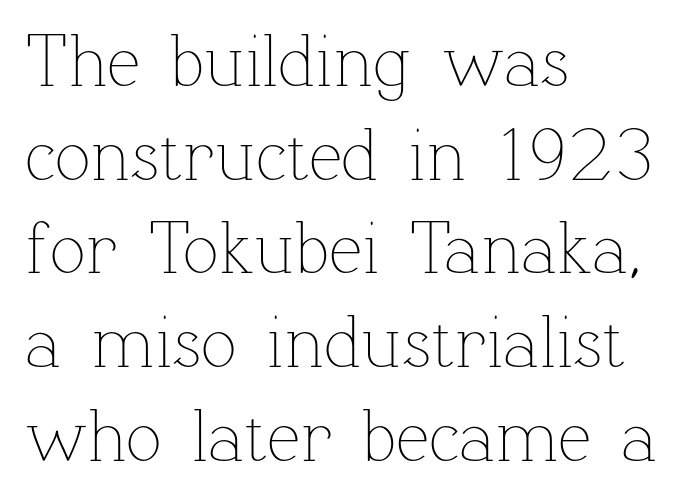
Q: Is the text bold? A: No.
Q: Is the text italic (slanted)? A: No, it is upright.
Q: Is the text underlined? A: No.
Q: How is the paragraph aligned? A: Left-aligned.
Q: Is the spacing between letters normal or unusually wide? A: Normal.
Q: Is the spacing between lines tight, normal or loose? A: Normal.
Q: Width (condensed, normal, or wide)? A: Normal.
Q: Stroke contrast? A: Low.
Q: x-height? A: Medium.
Q: Monospaced? A: No.
